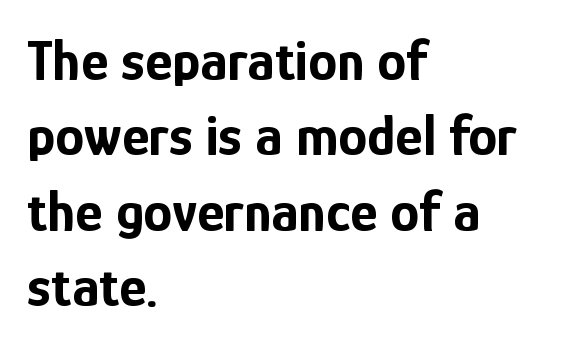
The image shows 58 px bold, condensed sans-serif type, upright; set left-aligned, normal line spacing (1.3x), normal letter spacing, not underlined; low stroke contrast and a medium x-height.
